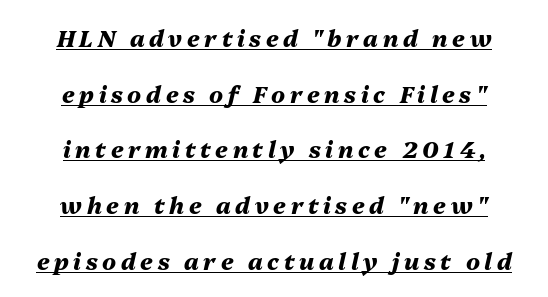
The image shows 23 px bold type, italic (leaning right); set centered, loose line spacing (2.42x), unusually wide letter spacing (+0.2 em), underlined.
